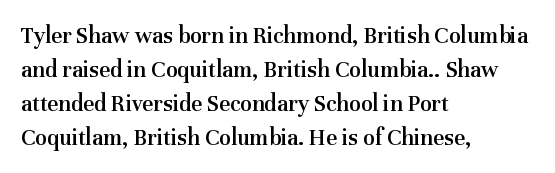
Does the weight exceed regular? Yes, but only to semibold. The glyphs are unaccompanied by any horizontal stroke below them. Line starts are locked; line ends wander. Leading: standard.
